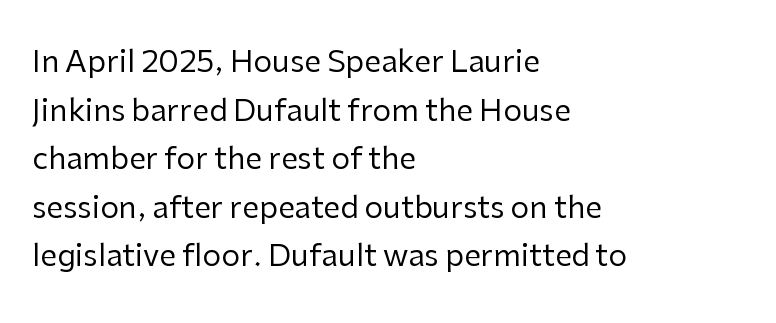
The type sits square on the baseline with zero lean. Casual observation: everything's shoved over to the left. The designer went with a sans here, leaving each stem footless. Glyph-to-glyph distance matches everyday printed text. Successive baselines arrive at the customary interval. Looks like regular typesetting: each glyph gets only the width it needs.
